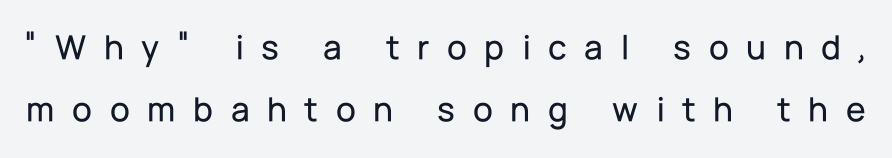
Proportional: the letters do not fall into vertical columns. Does the type have serifs? No, each stem ends abruptly. Characters remain perfectly vertical along every line. Characters follow at a spacing far wider than the type designer built in. Lines of text with bare space underneath.
